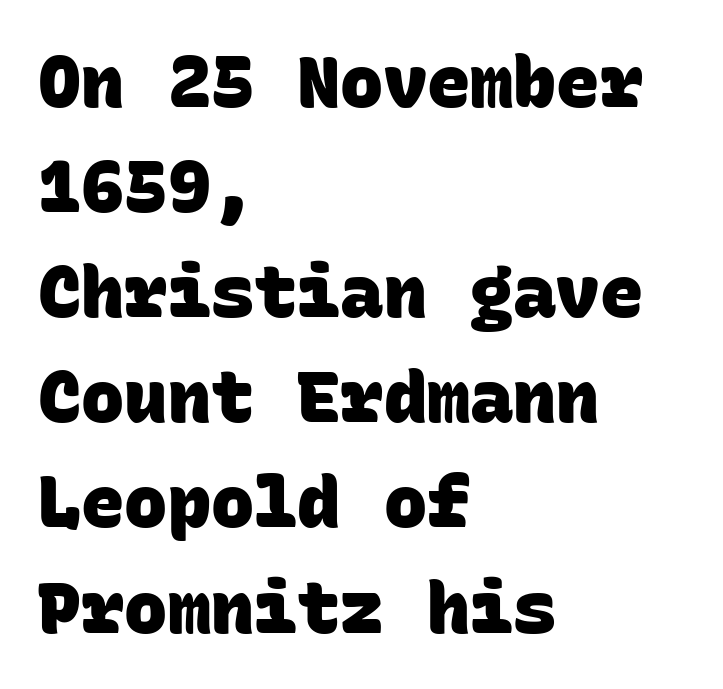
The image shows 72 px heavy sans-serif type, monospaced; set left-aligned, normal line spacing (1.46x), normal letter spacing, not underlined; low stroke contrast and a large x-height.
